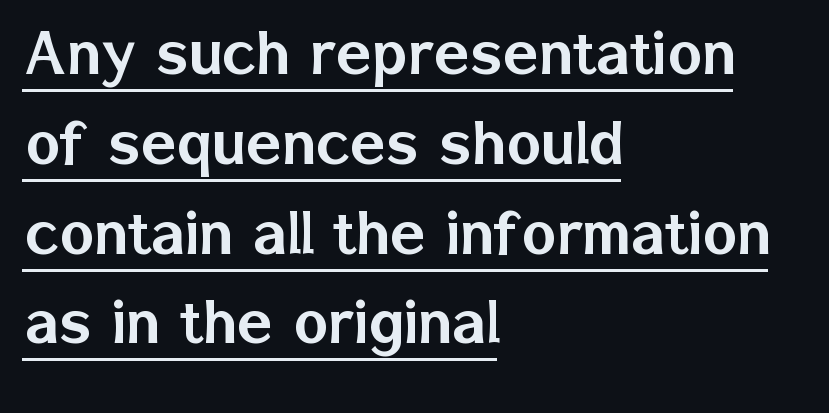
The image shows 73 px sans-serif type, upright; set left-aligned, line spacing 1.23x, normal letter spacing, underlined; low stroke contrast and a medium x-height.
